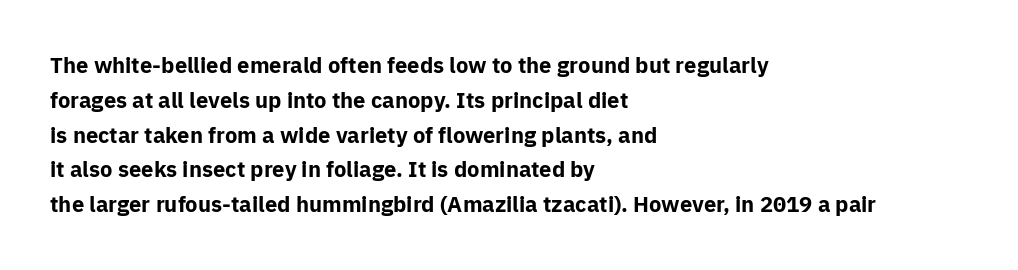
{"italic": "no", "bold": "yes", "underline": "no", "align": "left", "line_spacing": "normal", "line_spacing_ratio": 1.58, "letter_spacing": "normal", "letter_spacing_em": 0.0, "glyph_px": 22}
